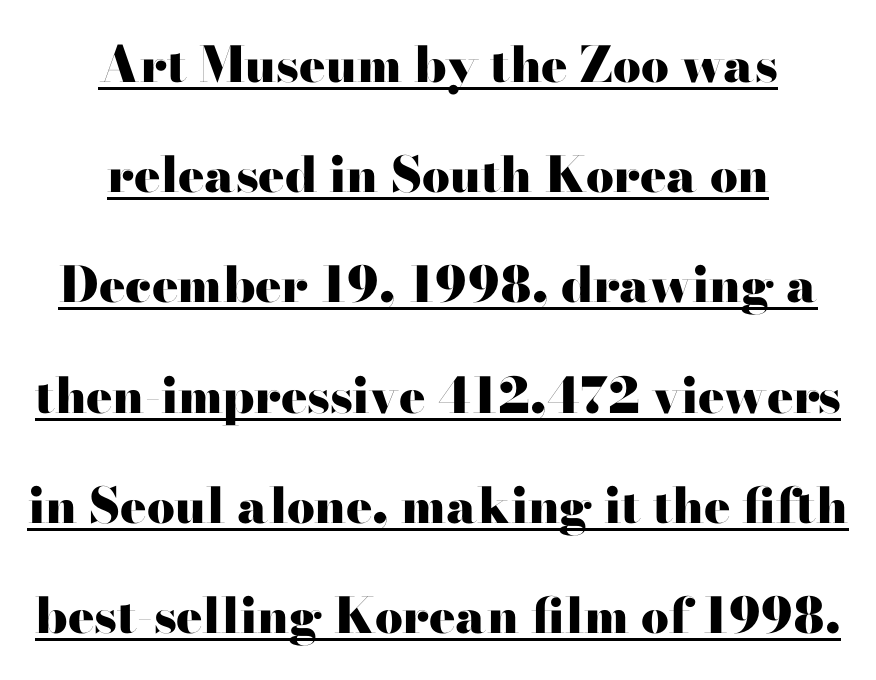
{"serif": "yes", "italic": "no", "bold": "yes", "weight": "heavy", "width": "wide", "stroke_contrast": "high", "x_height": "small", "monospaced": "no", "underline": "yes", "align": "center", "line_spacing": "loose", "line_spacing_ratio": 2.25, "letter_spacing": "normal", "letter_spacing_em": 0.0, "glyph_px": 49}
